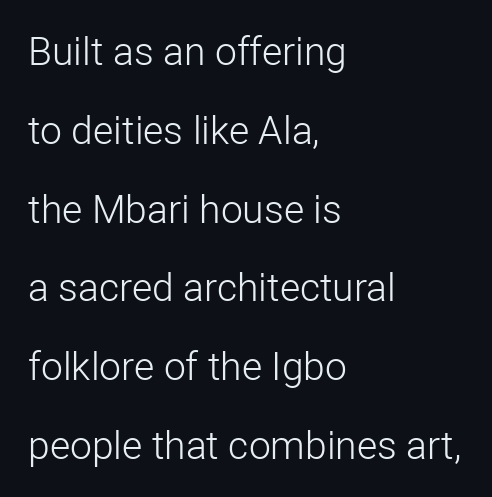
The image shows 39 px light sans-serif type, upright; set left-aligned, loose line spacing (2.02x), normal letter spacing, not underlined; low stroke contrast and a medium x-height.
